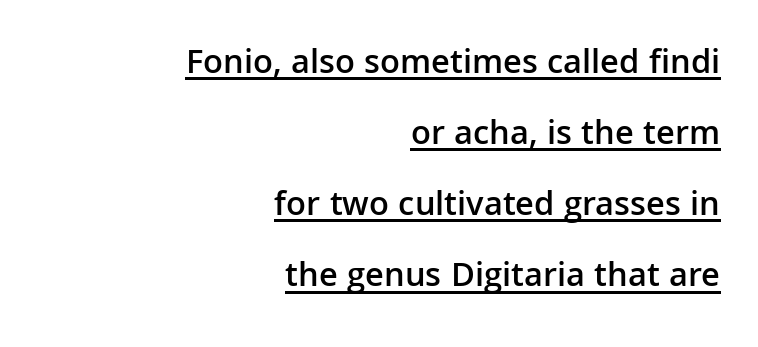
Q: Is the text bold? A: Semi-bold.
Q: Is the text italic (slanted)? A: No, it is upright.
Q: Is the typeface a serif or a sans-serif typeface? A: Sans-serif.
Q: Is the text underlined? A: Yes.
Q: How is the paragraph aligned? A: Right-aligned.
Q: Is the spacing between letters normal or unusually wide? A: Normal.
Q: Is the spacing between lines tight, normal or loose? A: Loose.
Q: Width (condensed, normal, or wide)? A: Normal.
Q: Stroke contrast? A: Low.
Q: x-height? A: Medium.
Q: Monospaced? A: No.
